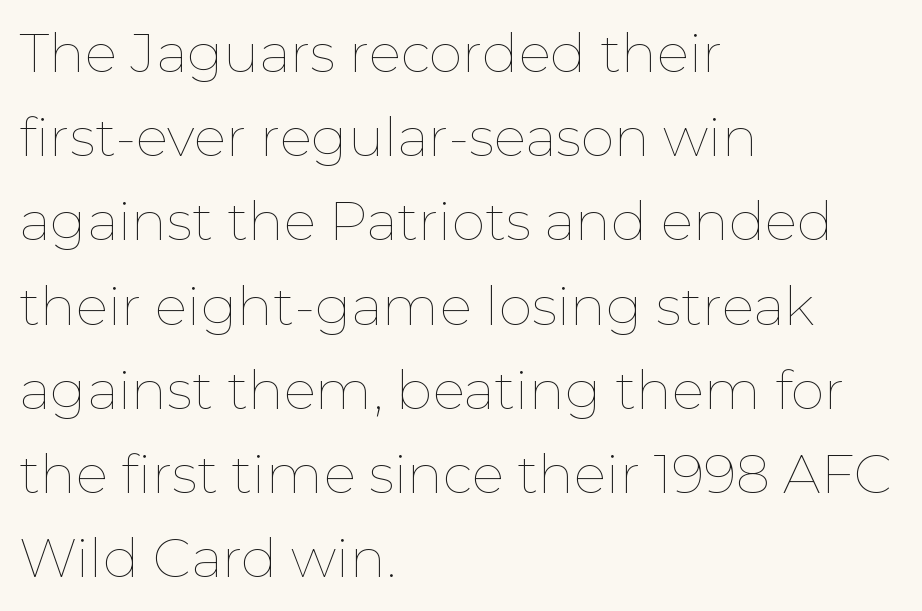
The image shows 54 px thin type, upright; set left-aligned, normal line spacing (1.56x), normal letter spacing, not underlined; low stroke contrast and a medium x-height.
